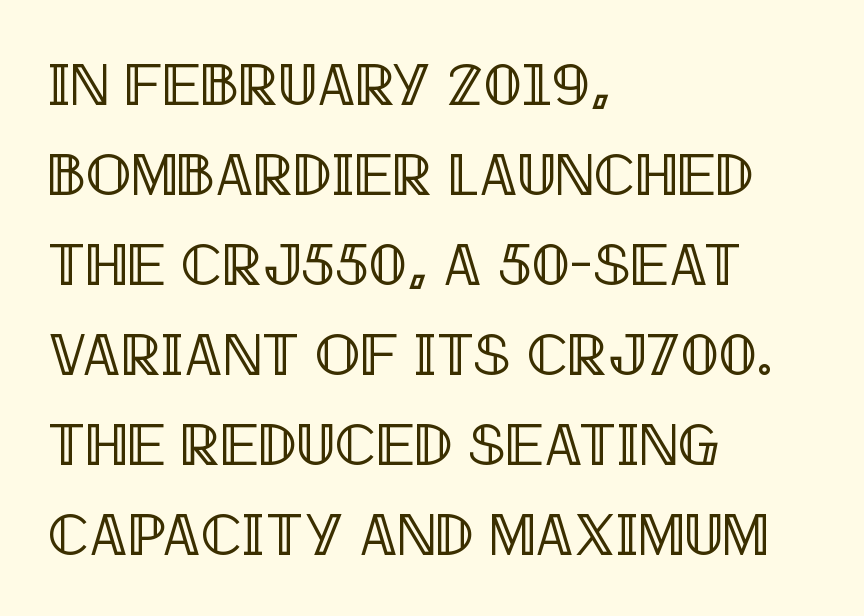
{"italic": "no", "width": "condensed", "x_height": "large", "monospaced": "no", "underline": "no", "align": "left", "line_spacing": "normal", "line_spacing_ratio": 1.5, "letter_spacing": "normal", "letter_spacing_em": 0.0, "glyph_px": 60}
